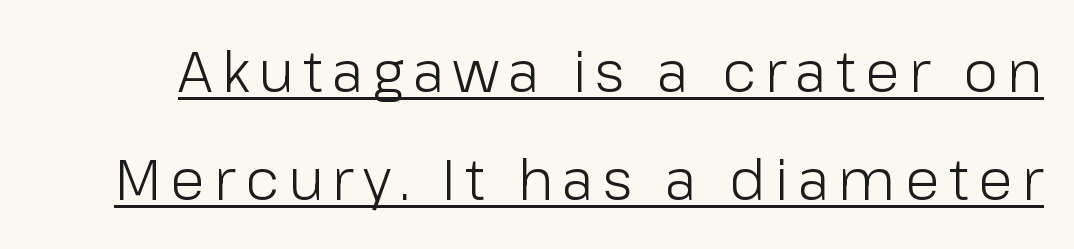
{"serif": "no", "italic": "no", "bold": "no", "weight": "light", "width": "normal", "stroke_contrast": "low", "x_height": "medium", "monospaced": "no", "underline": "yes", "line_spacing": "loose", "line_spacing_ratio": 1.9, "glyph_px": 57}
